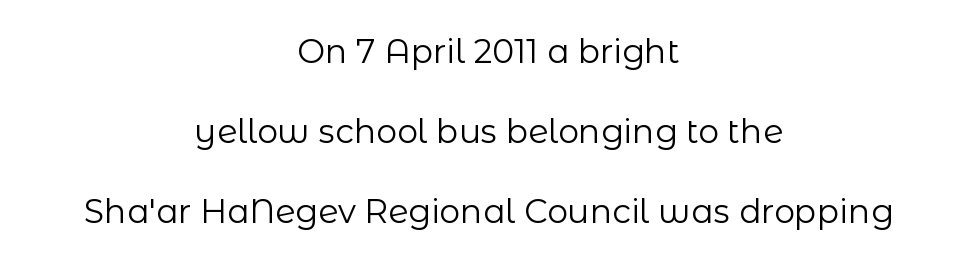
Layout note: lines centered. Quick note: interline space is abundant. Standard letterfit; no display-style spreading of the glyphs. On a weight scale, this lands at 450 or below. You can tell from the bare stems that sans-serif type was used.
